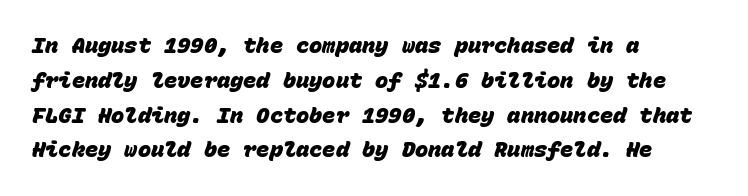
The image shows 22 px bold type; set left-aligned, normal line spacing (1.58x), normal letter spacing, not underlined.
